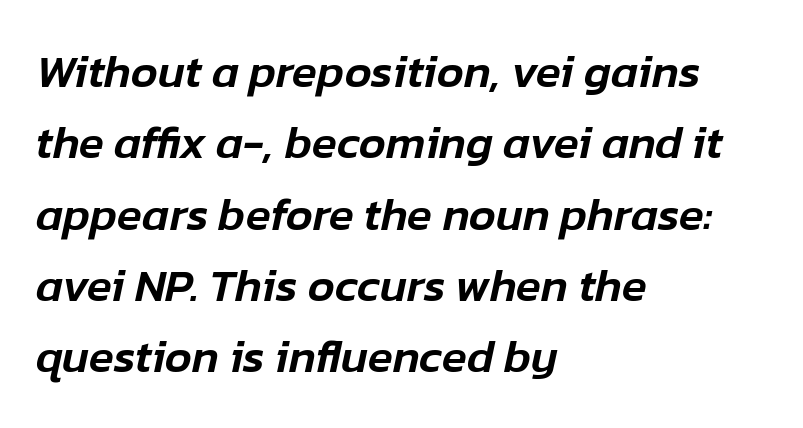
The type is set solid horizontally, with unmodified tracking. Layout note: lines flush left. Slant detected: the letters are inclined. The lines sit at an ordinary, default distance from one another. The specimen omits any rule beneath the text block's lines.
